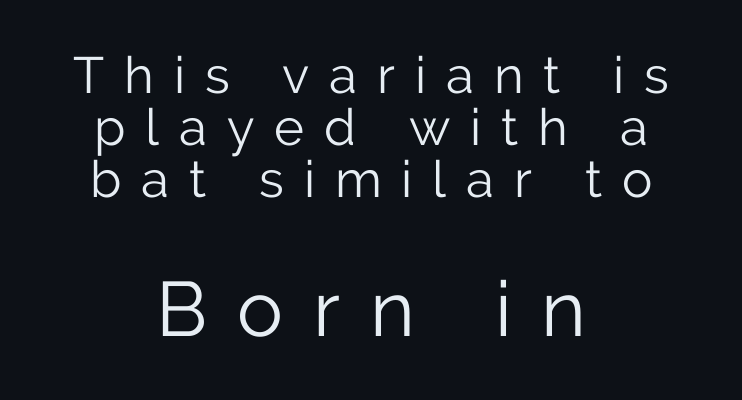
Q: Is the text bold? A: No.
Q: Is the text italic (slanted)? A: No, it is upright.
Q: Is the typeface a serif or a sans-serif typeface? A: Sans-serif.
Q: Is the text underlined? A: No.
Q: How is the paragraph aligned? A: Centered.
Q: Is the spacing between letters normal or unusually wide? A: Unusually wide.
Q: Is the spacing between lines tight, normal or loose? A: Tight.
Q: Which block of text is set in a larger size, the first (top) or the second (bottom)? A: The second (bottom) one.
Q: Width (condensed, normal, or wide)? A: Normal.
Q: Stroke contrast? A: Low.
Q: x-height? A: Medium.
Q: Monospaced? A: No.
